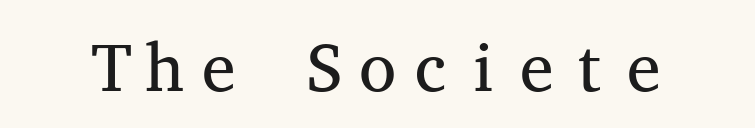
This sample has the even, mechanical cadence of fixed-width lettering. This is roman type, the default non-slanted kind. Compared with a typical body face, this is equally light or lighter still. Regarding serifs, this sample has them. Descenders are the only things crossing below the line. The horizontal fit of the characters is conventional and even.
